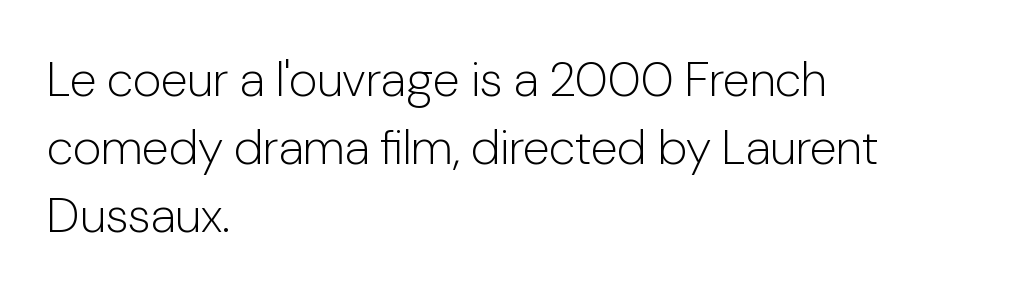
The image shows 49 px light sans-serif type, upright; set left-aligned, normal line spacing (1.39x), normal letter spacing, not underlined; low stroke contrast and a medium x-height.
